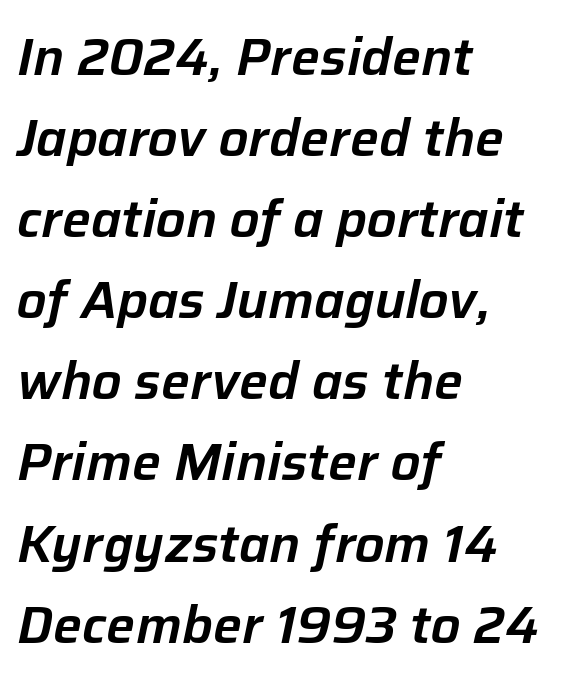
The image shows 51 px text type, italic (leaning right); set left-aligned, normal line spacing (1.59x), normal letter spacing, not underlined; low stroke contrast and a medium x-height.
